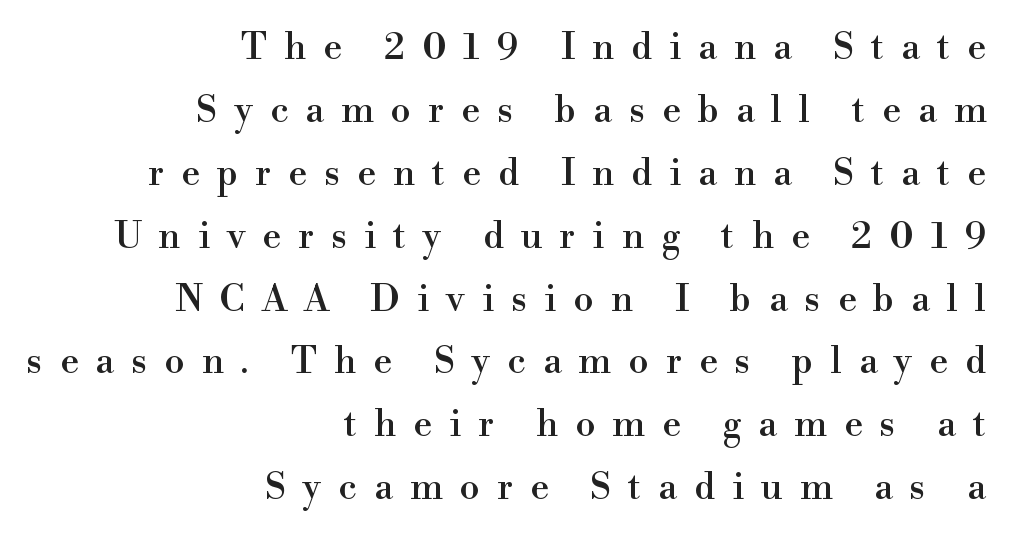
Every row of glyphs terminates at an identical x-position on the right. What kind of face is this? One with serifs. This is roman type, the default non-slanted kind. This sample has the flowing, uneven cadence of proportional lettering.
